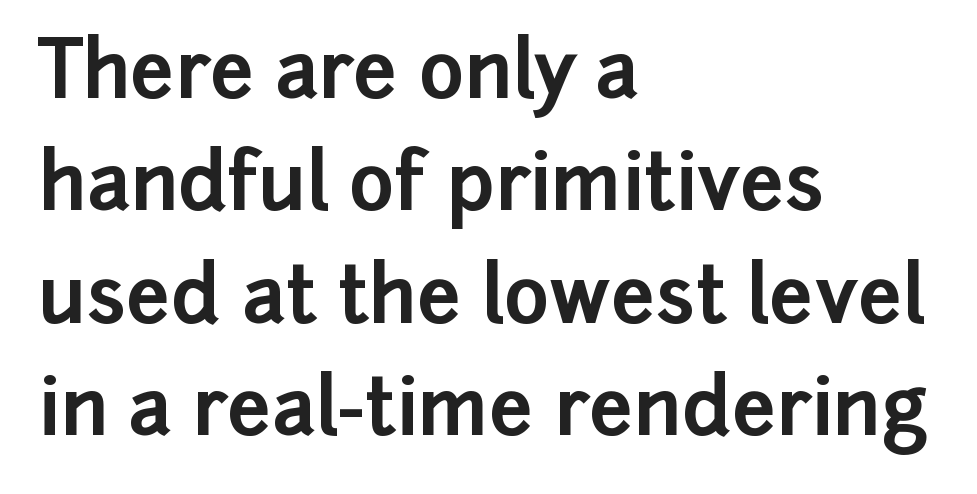
Serifs: no, the terminals of the letterforms are clean. Quick note: interline space is typical. Character widths vary here, with narrow letters taking less room than wide ones. This sample is left-justified, so line endings fall wherever the words run out. How heavy is the stroke? Heavy — this is a bold.
